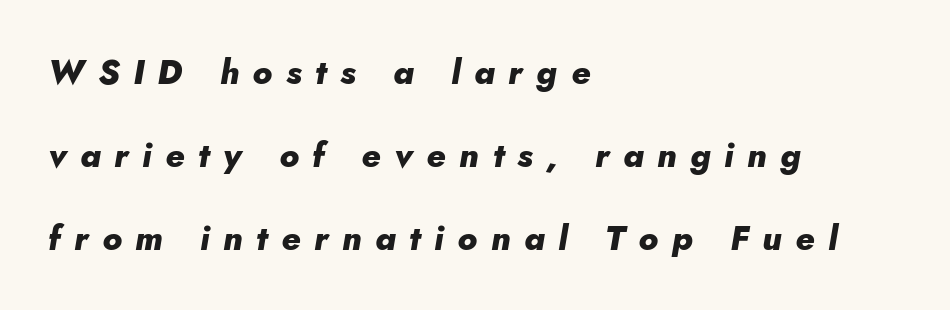
The image shows 34 px heavy type, italic (leaning right); set left-aligned, loose line spacing (2.44x), unusually wide letter spacing (+0.4 em), not underlined; low stroke contrast and a small x-height.
